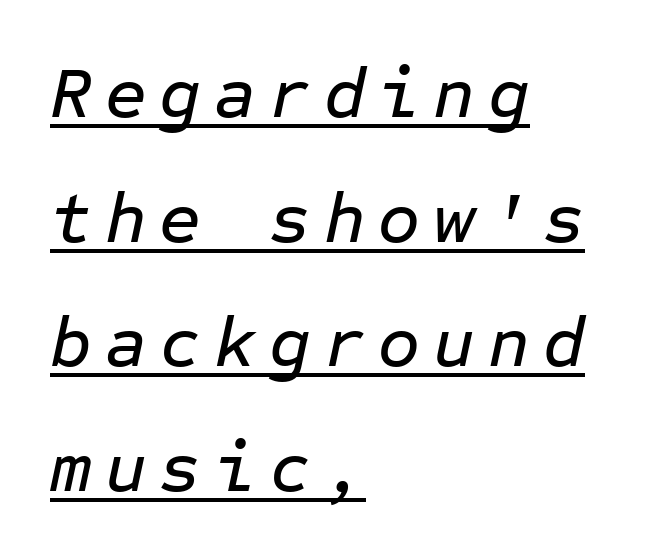
The image shows 72 px text type, italic (leaning right), monospaced; set left-aligned, line spacing 1.73x, underlined; low stroke contrast and a medium x-height.
